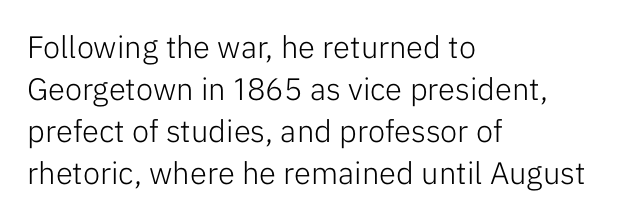
{"serif": "no", "italic": "no", "bold": "no", "weight": "light", "width": "normal", "stroke_contrast": "low", "x_height": "medium", "monospaced": "no", "underline": "no", "align": "left", "line_spacing": "normal", "line_spacing_ratio": 1.35, "letter_spacing": "normal", "letter_spacing_em": 0.0, "glyph_px": 31}
